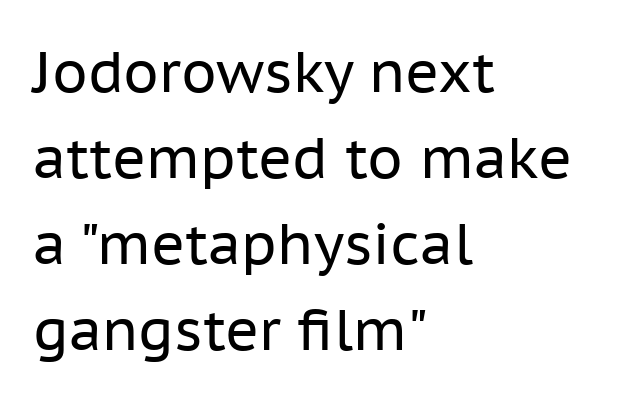
Q: Is the text bold? A: No.
Q: Is the text italic (slanted)? A: No, it is upright.
Q: Is the typeface a serif or a sans-serif typeface? A: Sans-serif.
Q: Is the text underlined? A: No.
Q: How is the paragraph aligned? A: Left-aligned.
Q: Is the spacing between letters normal or unusually wide? A: Normal.
Q: Is the spacing between lines tight, normal or loose? A: Normal.
Q: Width (condensed, normal, or wide)? A: Normal.
Q: Stroke contrast? A: Low.
Q: x-height? A: Medium.
Q: Monospaced? A: No.
